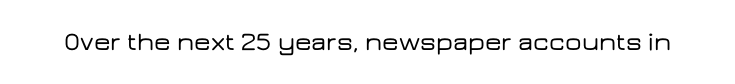
{"italic": "no", "underline": "no", "letter_spacing": "normal", "letter_spacing_em": 0.0, "glyph_px": 26}
